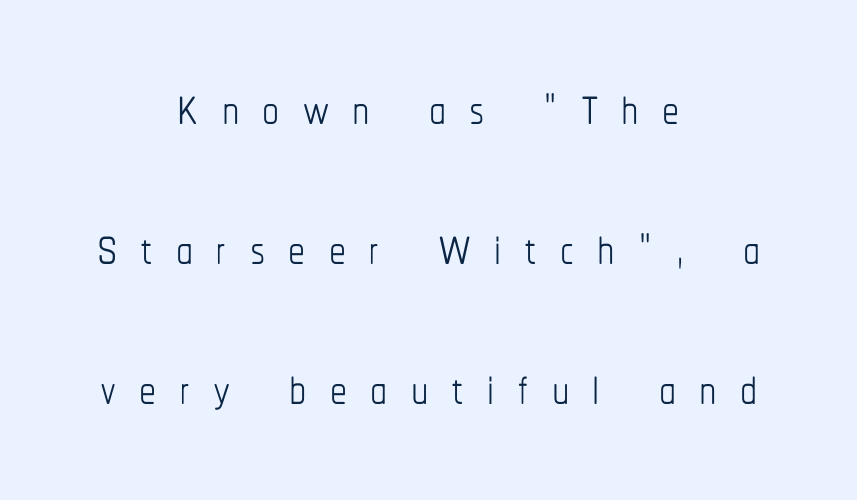
This sample uses an upright cut, with every glyph sitting square on the baseline. Has an underline been added? It has not. Stroke mass is kept to a normal reading level or below. Teacher's note: observe the equal gaps on both sides — that is centered alignment.
